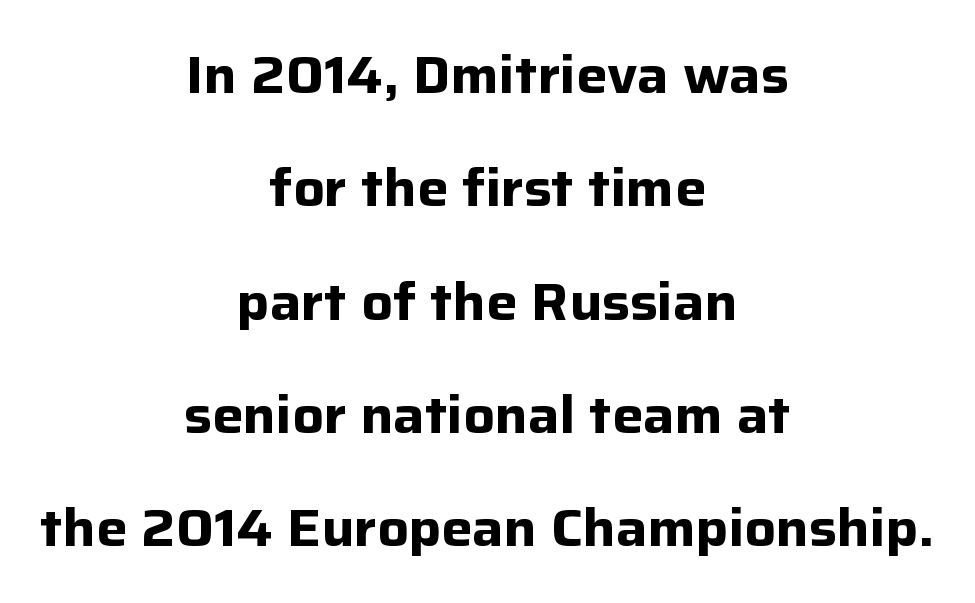
The image shows 52 px bold sans-serif type, upright; set centered, loose line spacing (2.18x), normal letter spacing, not underlined; low stroke contrast and a medium x-height.
